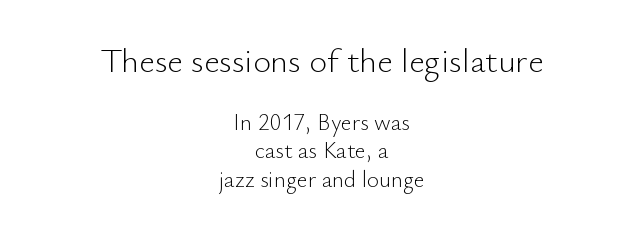
{"serif": "no", "italic": "no", "bold": "no", "weight": "light", "width": "normal", "stroke_contrast": "low", "x_height": "small", "monospaced": "no", "underline": "no", "align": "center", "line_spacing_ratio": 1.23, "letter_spacing": "normal", "letter_spacing_em": 0.0, "larger_block": "first", "size_ratio": 1.48, "glyph_px": 34}
